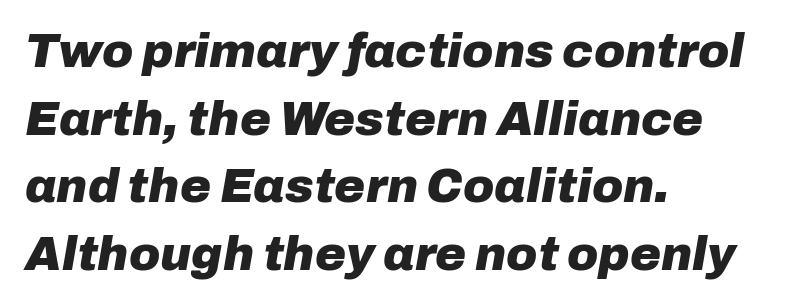
Q: Is the text bold? A: Yes.
Q: Is the text italic (slanted)? A: Yes, it leans right by about 10 degrees.
Q: Is the text underlined? A: No.
Q: How is the paragraph aligned? A: Left-aligned.
Q: Is the spacing between letters normal or unusually wide? A: Normal.
Q: Is the spacing between lines tight, normal or loose? A: Normal.
Q: Width (condensed, normal, or wide)? A: Normal.
Q: Stroke contrast? A: Low.
Q: x-height? A: Medium.
Q: Monospaced? A: No.
